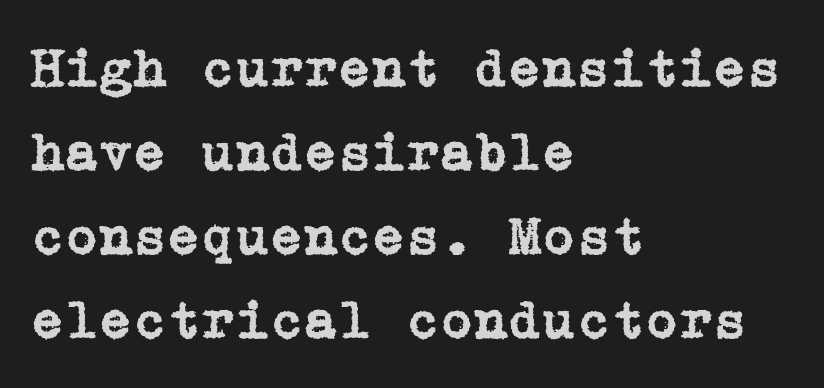
{"serif": "yes", "italic": "no", "width": "normal", "stroke_contrast": "low", "x_height": "medium", "underline": "no", "align": "left", "line_spacing": "normal", "line_spacing_ratio": 1.53, "letter_spacing": "normal", "letter_spacing_em": 0.0, "glyph_px": 55}
